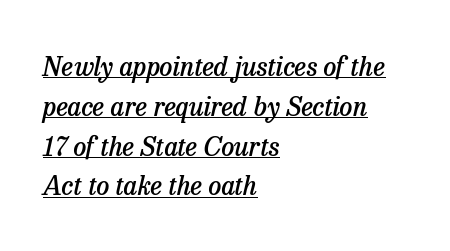
Horizontally, the lines are justified to the leading edge only. Regular leading. The rendering applies a slant to the glyphs. Honestly, the underline is the first thing you notice here.
